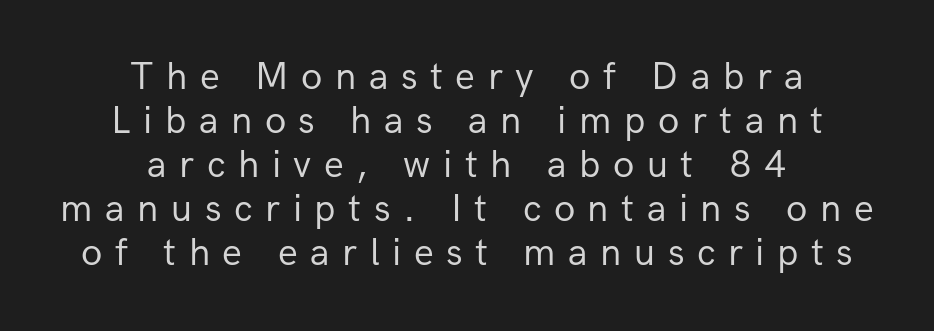
The image shows 39 px regular-weight sans-serif type, upright; set centered, tight line spacing (1.13x), unusually wide letter spacing (+0.32 em), not underlined; low stroke contrast and a medium x-height.
